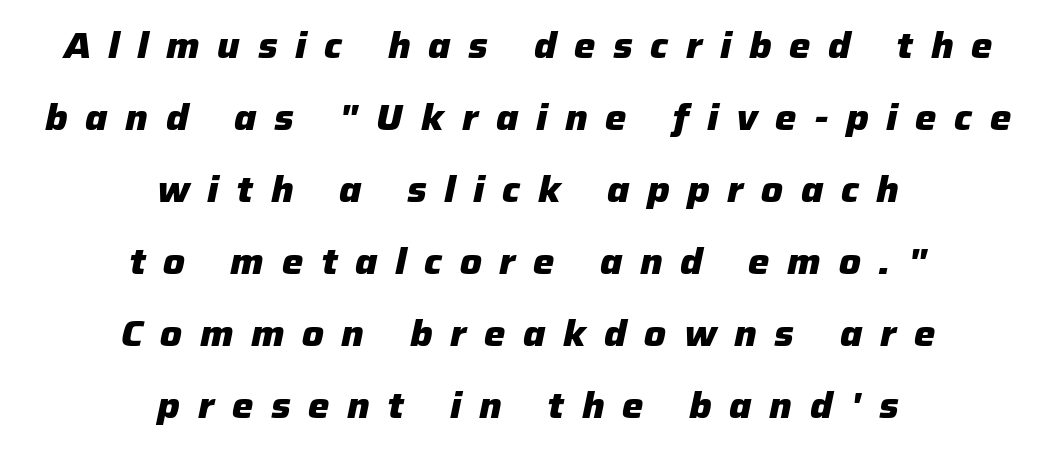
Line spacing here is loose. Caption: bold face, heavy strokes. Caption: multi-line text, centered on the measure. Think of a printed novel: that variable character pitch is what you see here.
